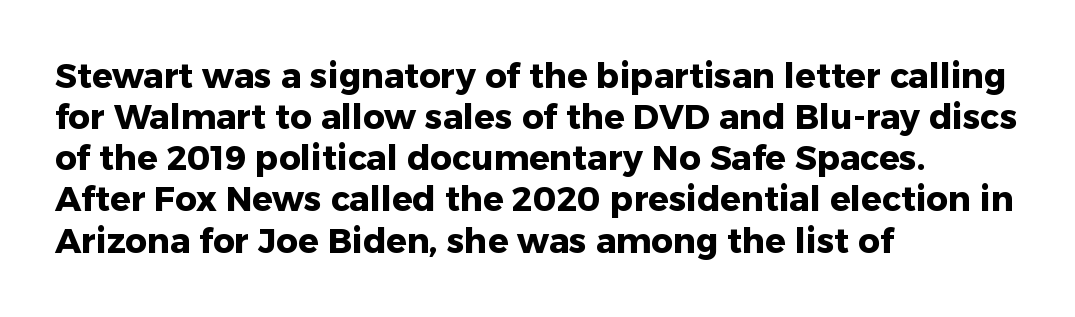
Q: Is the text bold? A: Yes.
Q: Is the text italic (slanted)? A: No, it is upright.
Q: Is the typeface a serif or a sans-serif typeface? A: Sans-serif.
Q: Is the text underlined? A: No.
Q: How is the paragraph aligned? A: Left-aligned.
Q: Is the spacing between letters normal or unusually wide? A: Normal.
Q: Width (condensed, normal, or wide)? A: Normal.
Q: Stroke contrast? A: Low.
Q: x-height? A: Medium.
Q: Monospaced? A: No.
